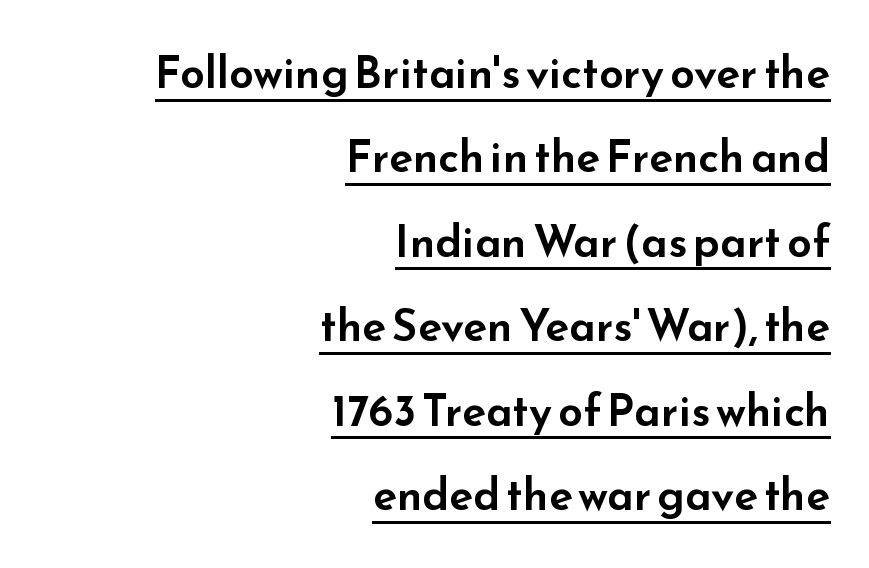
Look at the bottom of the vertical strokes: they stop flat, with no serifs. Beneath each row of characters lies a ruled line. The tracking reads as untouched default to a designer's eye. Is there much room between lines? Yes — plenty of vertical air separates them. The lettering holds an erect, upright posture throughout.
